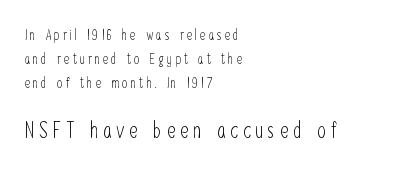
{"italic": "no", "bold": "no", "underline": "no", "align": "left", "line_spacing_ratio": 1.72, "letter_spacing": "wide", "letter_spacing_em": 0.23, "larger_block": "second", "size_ratio": 1.57, "glyph_px": 22}
